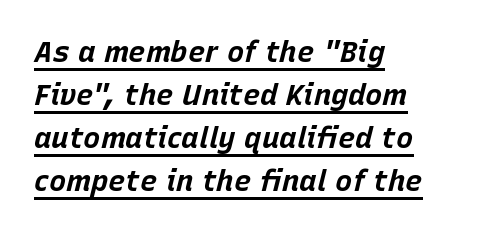
The image shows 29 px bold type, italic (leaning right); set left-aligned, normal line spacing (1.48x), normal letter spacing, underlined; low stroke contrast and a large x-height.
